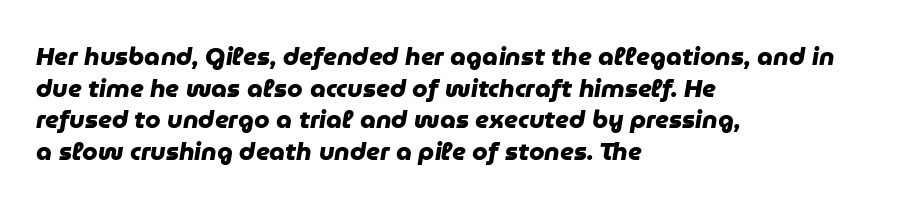
Strong, thick strokes mark this as bold type. Letter spacing: default. Clear beneath every line of the passage. The vertical gap from one line to the next is medium. Where is the straight margin? On the left.
